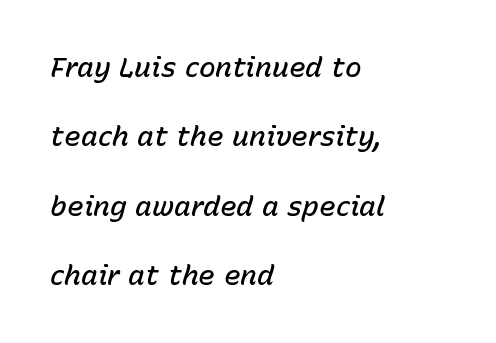
{"italic": "yes", "lean": "right", "slant_degrees": 15, "bold": "semi", "weight": "semibold", "width": "normal", "stroke_contrast": "low", "x_height": "medium", "monospaced": "no", "underline": "no", "align": "left", "line_spacing": "loose", "line_spacing_ratio": 2.48, "letter_spacing": "normal", "letter_spacing_em": 0.0, "glyph_px": 28}
